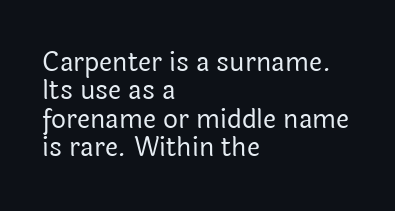
Stems and bowls with no extra thickness — not bold. The typography opts for an upright posture over an oblique one. Reading down the column, the eye jumps only a short way to each next line. The specimen omits any rule beneath the text block's lines.
